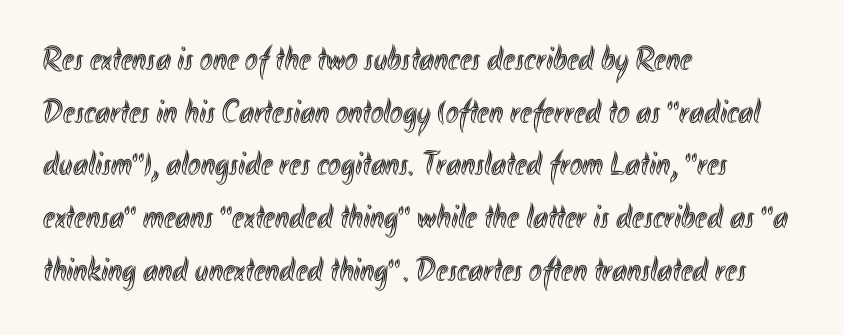
{"width": "condensed", "x_height": "small", "monospaced": "no", "underline": "no", "align": "left", "line_spacing": "normal", "line_spacing_ratio": 1.55, "letter_spacing": "normal", "letter_spacing_em": 0.0, "glyph_px": 34}
